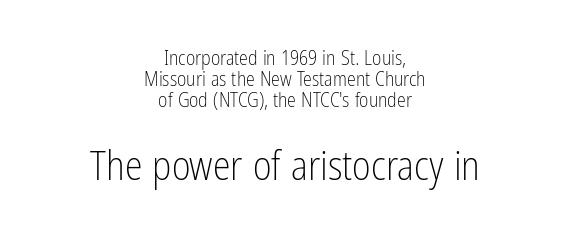
Q: Is the text bold? A: No.
Q: Is the text italic (slanted)? A: No, it is upright.
Q: Is the typeface a serif or a sans-serif typeface? A: Sans-serif.
Q: Is the text underlined? A: No.
Q: How is the paragraph aligned? A: Centered.
Q: Is the spacing between letters normal or unusually wide? A: Normal.
Q: Is the spacing between lines tight, normal or loose? A: Tight.
Q: Which block of text is set in a larger size, the first (top) or the second (bottom)? A: The second (bottom) one.
Q: Width (condensed, normal, or wide)? A: Condensed.
Q: Stroke contrast? A: Low.
Q: x-height? A: Medium.
Q: Monospaced? A: No.
